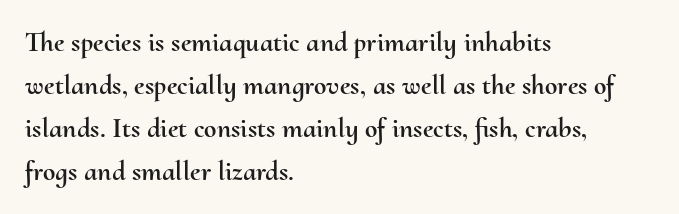
{"italic": "no", "width": "normal", "stroke_contrast": "medium", "x_height": "small", "monospaced": "no", "underline": "no", "align": "left", "line_spacing": "normal", "line_spacing_ratio": 1.53, "letter_spacing": "normal", "letter_spacing_em": 0.0, "glyph_px": 28}
